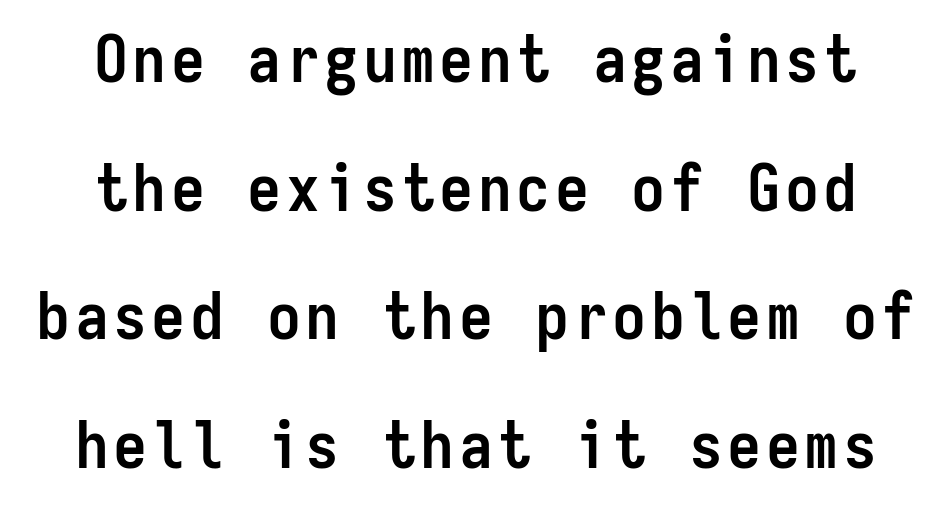
Designer's note — italics off, roman on. The zone under the glyphs is completely vacant. A typesetter would call this leading open, well beyond the default. The passage is arranged like a title page — every line centered. Note: no serifs on the glyphs. Is the type bold? Yes — the strokes are clearly thick and heavy.
